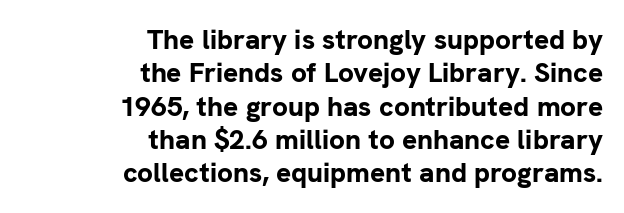
A clean baseline with only descenders dipping below it. This rendering leaves character spacing at its baseline value. Is this a fixed-width face? No — the glyphs have proportional, varying widths. Right-aligned paragraph, ragged on the left. The rendering shows plain stroke endings on the letterforms — a sans-serif design. Italic? Not at all — the glyphs are vertical.
